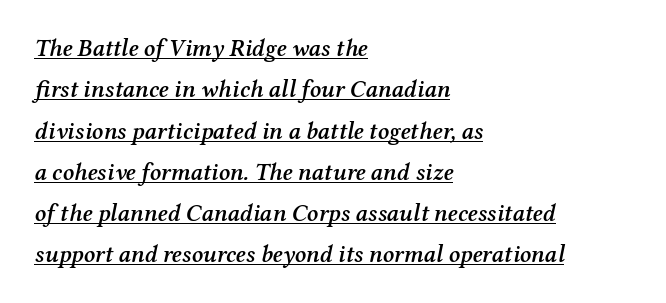
The rendering anchors every line to the left-hand side. The whole block is typeset with a tilt. Heft: intermediate — a semibold. The line texture is even and compact thanks to regular tracking. Is there an underline? Yes — a line sits under the letters.
